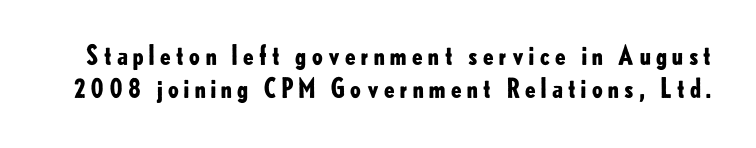
Q: Is the text bold? A: Yes.
Q: Is the text italic (slanted)? A: No, it is upright.
Q: Is the text underlined? A: No.
Q: Is the spacing between lines tight, normal or loose? A: Normal.
